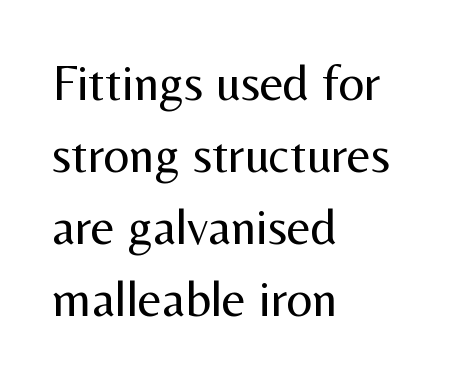
The image shows 51 px regular-weight sans-serif type, upright; set left-aligned, normal line spacing (1.41x), normal letter spacing, not underlined; medium stroke contrast and a medium x-height.
